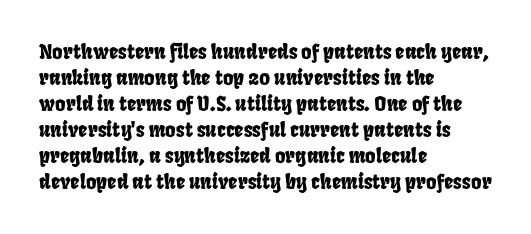
{"underline": "no", "align": "left", "line_spacing": "normal", "line_spacing_ratio": 1.3, "letter_spacing": "normal", "letter_spacing_em": 0.0, "glyph_px": 20}
